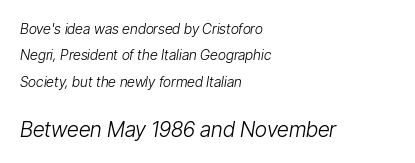
The image shows 21 px text type, italic (leaning right); set left-aligned, line spacing 1.88x, normal letter spacing, not underlined; the second (bottom) block is 1.5x larger.
